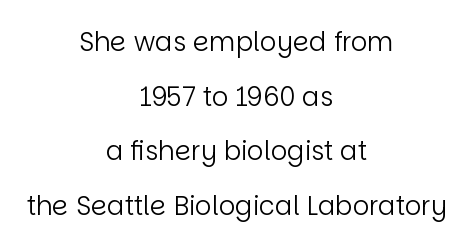
Any mark beneath the type? The region is blank. The cut favours lightness, reaching ordinary text weight at its darkest. If you folded the block vertically in half, each line would mirror itself in length. Each word holds together tightly as a unit, with standard inter-letter gaps.
